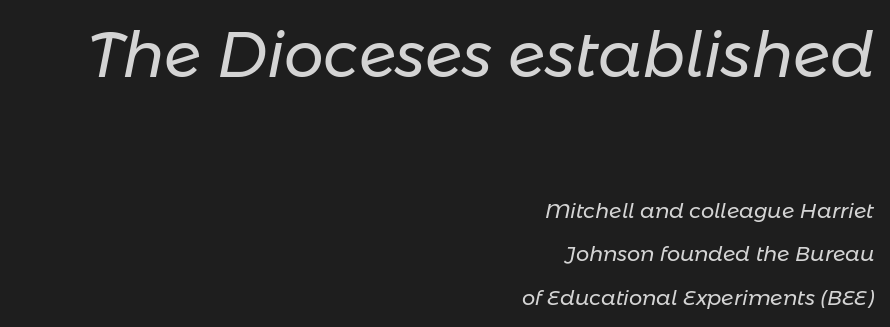
{"italic": "yes", "lean": "right", "slant_degrees": 11, "bold": "no", "weight": "regular", "width": "normal", "stroke_contrast": "low", "x_height": "medium", "monospaced": "no", "underline": "no", "align": "right", "line_spacing": "loose", "line_spacing_ratio": 2.07, "letter_spacing": "normal", "letter_spacing_em": 0.0, "larger_block": "first", "size_ratio": 3.0, "glyph_px": 63}
